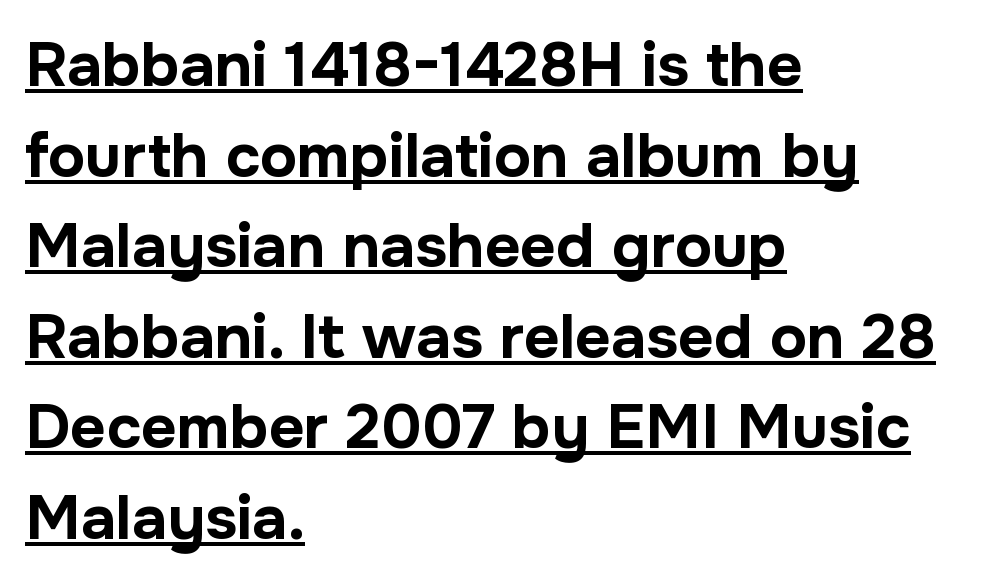
The image shows 62 px bold sans-serif type, upright; set left-aligned, normal line spacing (1.46x), normal letter spacing, underlined; low stroke contrast and a medium x-height.
